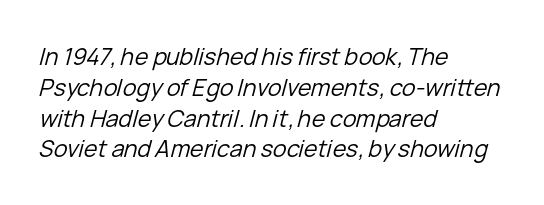
The image shows 23 px text type, italic (leaning right); set left-aligned, normal line spacing (1.34x), normal letter spacing, not underlined.
